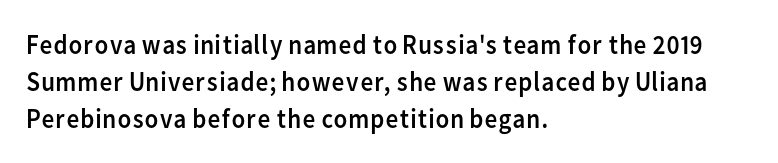
Descender tails drop into unmarked territory. Check where the strokes stop: nothing finishes them off — pure sans. Think of a printed novel: that variable character pitch is what you see here. The typography opts for an upright posture over an oblique one.
